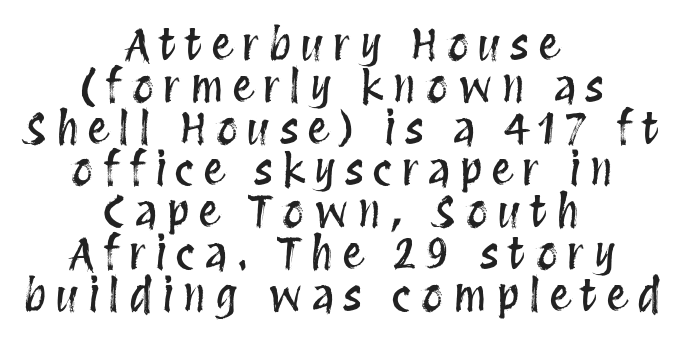
{"italic": "no", "width": "condensed", "stroke_contrast": "medium", "x_height": "large", "monospaced": "no", "underline": "no", "align": "center", "line_spacing": "tight", "line_spacing_ratio": 0.95, "letter_spacing": "wide", "letter_spacing_em": 0.21, "glyph_px": 44}
